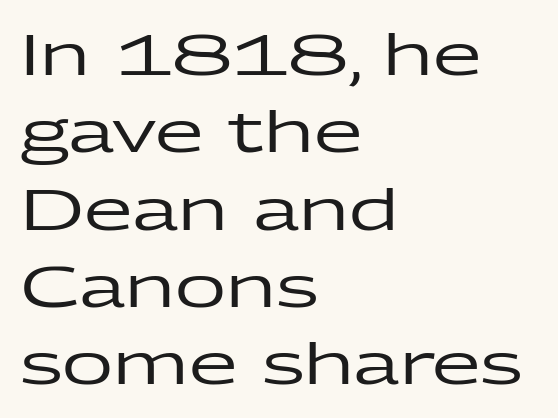
Q: Is the text italic (slanted)? A: No, it is upright.
Q: Is the typeface a serif or a sans-serif typeface? A: Sans-serif.
Q: Is the text underlined? A: No.
Q: How is the paragraph aligned? A: Left-aligned.
Q: Is the spacing between letters normal or unusually wide? A: Normal.
Q: Is the spacing between lines tight, normal or loose? A: Normal.
Q: Width (condensed, normal, or wide)? A: Wide.
Q: Stroke contrast? A: Low.
Q: x-height? A: Medium.
Q: Monospaced? A: No.
